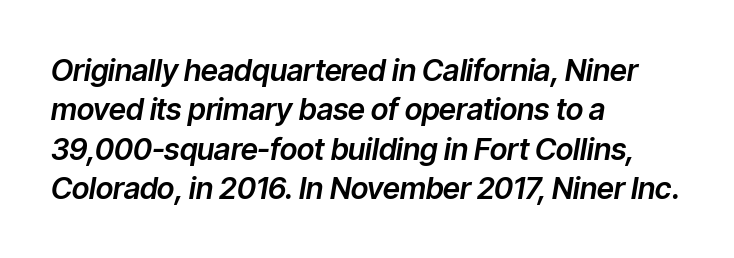
{"italic": "yes", "lean": "right", "slant_degrees": 9, "width": "normal", "stroke_contrast": "low", "x_height": "medium", "monospaced": "no", "underline": "no", "align": "left", "line_spacing": "normal", "line_spacing_ratio": 1.31, "letter_spacing": "normal", "letter_spacing_em": 0.0, "glyph_px": 30}
